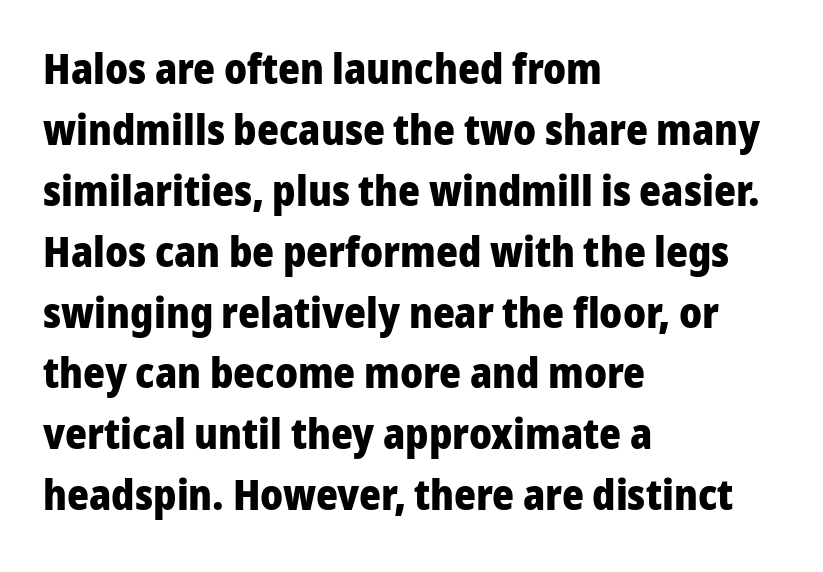
{"serif": "no", "italic": "no", "bold": "yes", "weight": "heavy", "width": "normal", "stroke_contrast": "low", "x_height": "medium", "monospaced": "no", "underline": "no", "align": "left", "line_spacing": "normal", "line_spacing_ratio": 1.45, "letter_spacing": "normal", "letter_spacing_em": 0.0, "glyph_px": 42}
